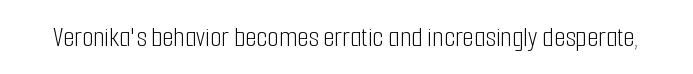
Q: Is the text bold? A: No.
Q: Is the text italic (slanted)? A: No, it is upright.
Q: Is the typeface a serif or a sans-serif typeface? A: Sans-serif.
Q: Is the text underlined? A: No.
Q: Is the spacing between letters normal or unusually wide? A: Normal.
Q: Width (condensed, normal, or wide)? A: Condensed.
Q: Stroke contrast? A: Low.
Q: x-height? A: Medium.
Q: Monospaced? A: No.
